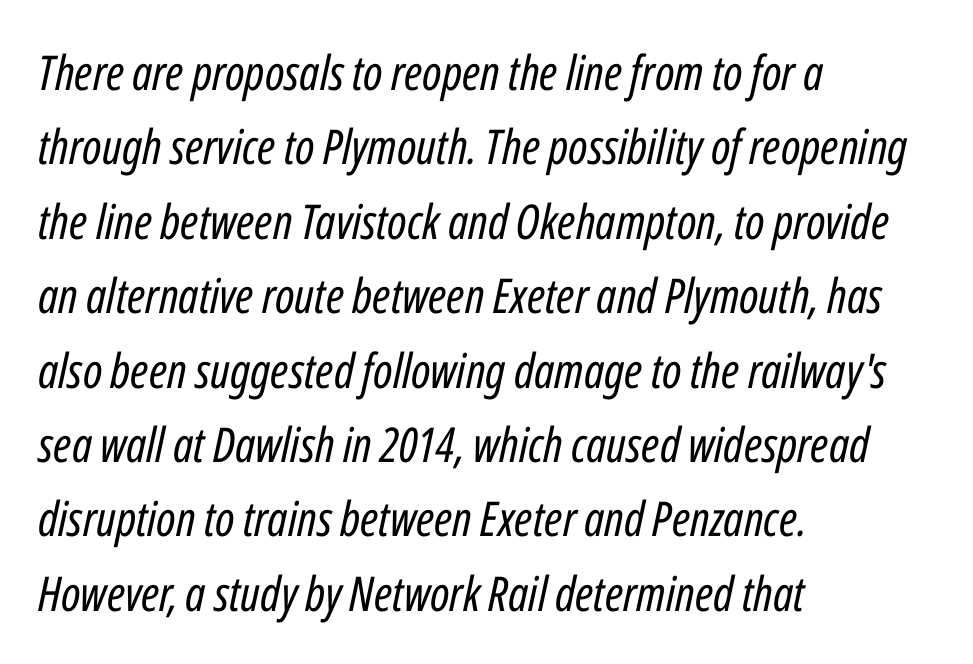
Q: Is the text bold? A: No.
Q: Is the text italic (slanted)? A: Yes, it leans right by about 12 degrees.
Q: Is the text underlined? A: No.
Q: How is the paragraph aligned? A: Left-aligned.
Q: Is the spacing between letters normal or unusually wide? A: Normal.
Q: Is the spacing between lines tight, normal or loose? A: Normal.
Q: Width (condensed, normal, or wide)? A: Condensed.
Q: Stroke contrast? A: Low.
Q: x-height? A: Medium.
Q: Monospaced? A: No.
